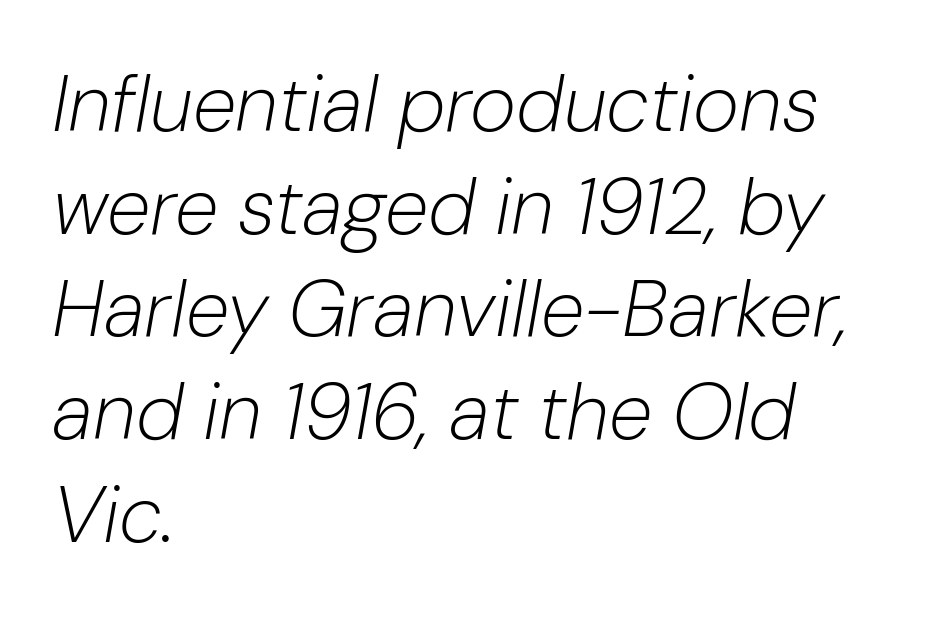
These lines are rendered in a variable-pitch font. There is no visible air inserted between adjacent glyphs. The rendering applies a slant to the glyphs. Horizontally, the lines are justified to the leading edge only.
